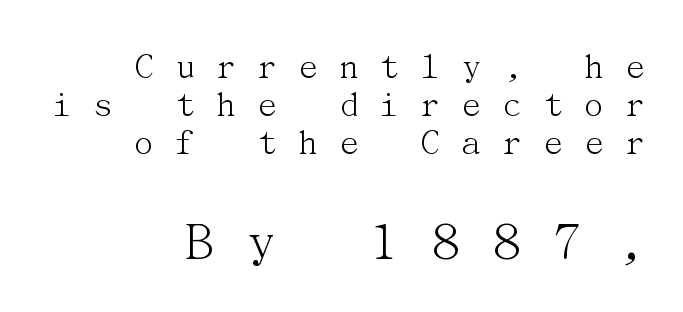
{"serif": "yes", "italic": "no", "bold": "no", "weight": "light", "width": "normal", "stroke_contrast": "medium", "x_height": "medium", "underline": "no", "align": "right", "line_spacing": "tight", "line_spacing_ratio": 1.0, "letter_spacing": "wide", "letter_spacing_em": 0.49, "larger_block": "second", "size_ratio": 1.5, "glyph_px": 57}
